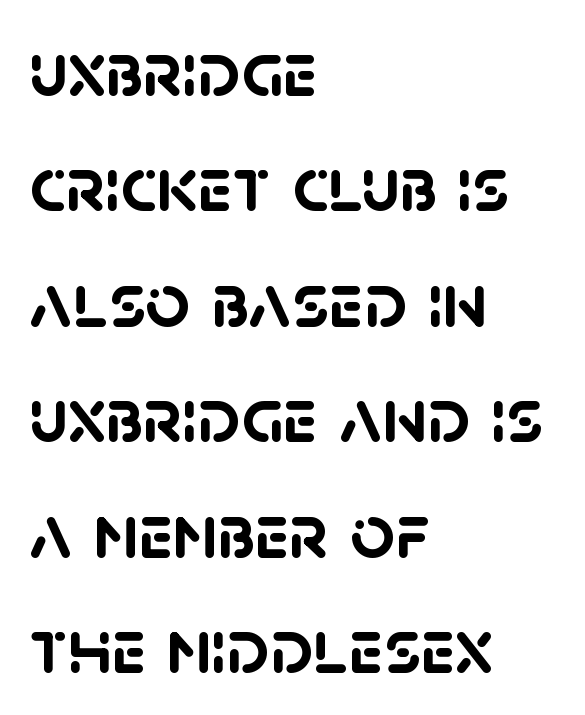
Q: Is the text bold? A: Yes.
Q: Is the typeface a serif or a sans-serif typeface? A: Sans-serif.
Q: Is the text underlined? A: No.
Q: How is the paragraph aligned? A: Left-aligned.
Q: Is the spacing between letters normal or unusually wide? A: Normal.
Q: Is the spacing between lines tight, normal or loose? A: Normal.
Q: Width (condensed, normal, or wide)? A: Normal.
Q: Stroke contrast? A: Low.
Q: x-height? A: Large.
Q: Monospaced? A: No.
